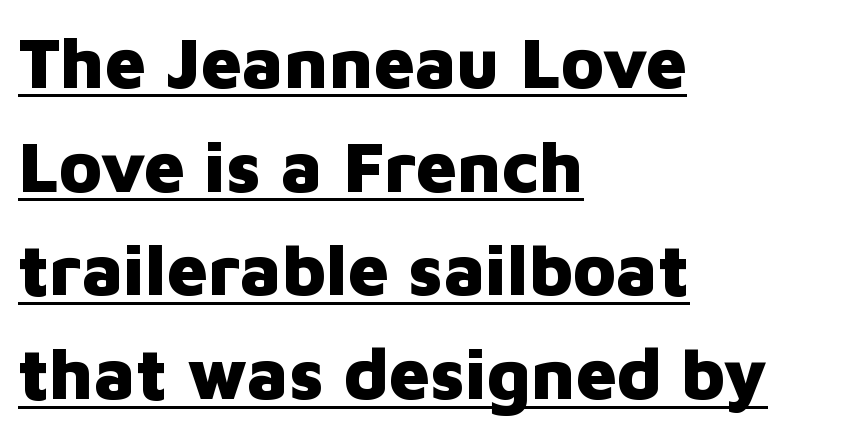
Q: Is the text bold? A: Yes.
Q: Is the text italic (slanted)? A: No, it is upright.
Q: Is the typeface a serif or a sans-serif typeface? A: Sans-serif.
Q: Is the text underlined? A: Yes.
Q: How is the paragraph aligned? A: Left-aligned.
Q: Is the spacing between letters normal or unusually wide? A: Normal.
Q: Is the spacing between lines tight, normal or loose? A: Normal.
Q: Width (condensed, normal, or wide)? A: Normal.
Q: Stroke contrast? A: Low.
Q: x-height? A: Medium.
Q: Monospaced? A: No.
